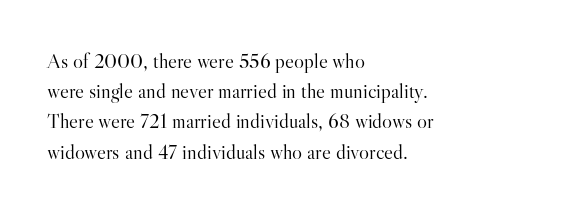
Q: Is the text bold? A: No.
Q: Is the text italic (slanted)? A: No, it is upright.
Q: Is the text underlined? A: No.
Q: How is the paragraph aligned? A: Left-aligned.
Q: Is the spacing between letters normal or unusually wide? A: Normal.
Q: Is the spacing between lines tight, normal or loose? A: Normal.
